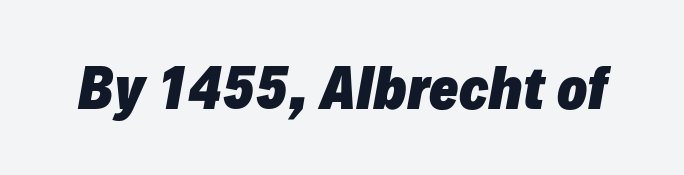
The image shows 55 px heavy type, italic (leaning right); set normal letter spacing, not underlined; low stroke contrast and a medium x-height.
